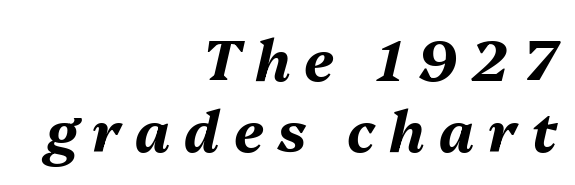
Here the designer chose a conventional face with non-uniform glyph widths. Looking at the ascenders, they clearly lean. Pretty heavy lettering here — definitely bold. Leading: standard. No word sits above an underline. Visually the block forms a straight wall on the right and a jagged coastline on the left.
